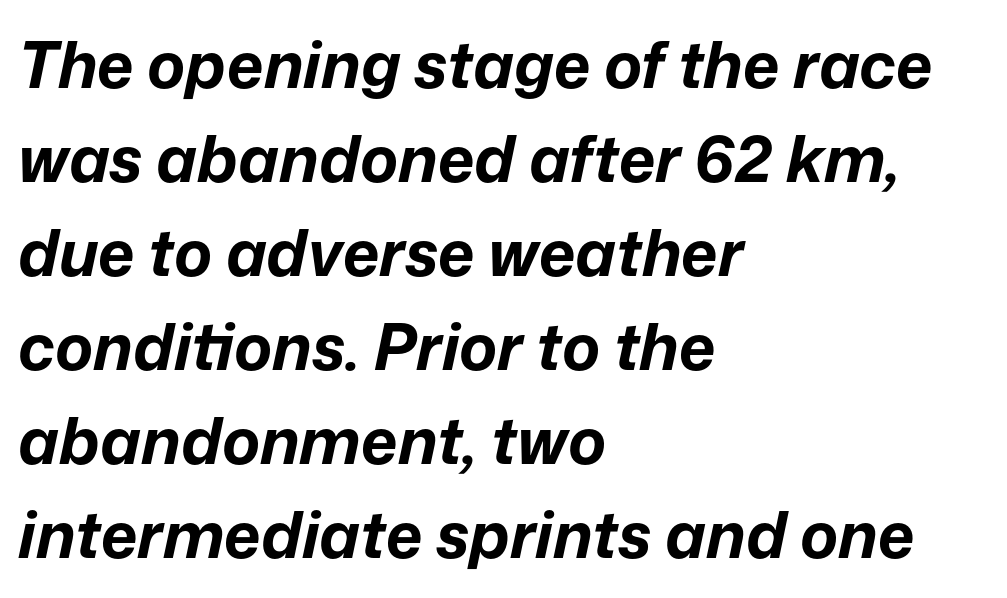
Each line starts at the same left margin while the right side varies. The typesetting leans heavy: a genuine bold. Leading matches the norm, producing a regular column. This sample has the flowing, uneven cadence of proportional lettering.
